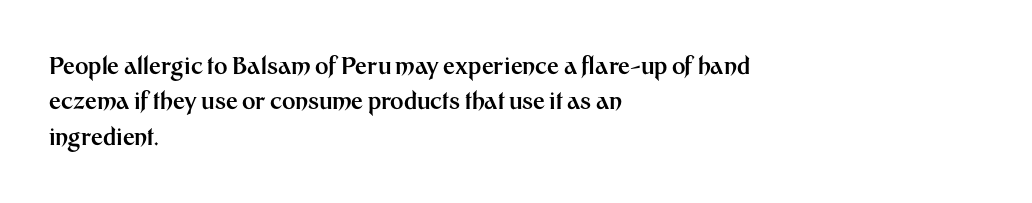
The strip under each line holds only bare page. The designer left line spacing at the default. Typeset ragged right — the left edge is the straight one. Heavy-handed strokes throughout: this text is bold.
